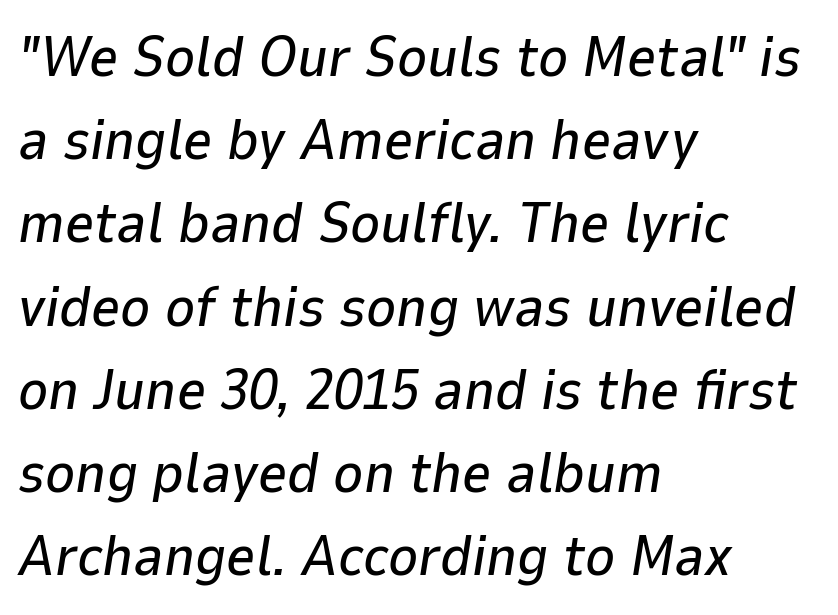
Q: Is the text italic (slanted)? A: Yes, it leans right by about 9 degrees.
Q: Is the text underlined? A: No.
Q: How is the paragraph aligned? A: Left-aligned.
Q: Is the spacing between letters normal or unusually wide? A: Normal.
Q: Is the spacing between lines tight, normal or loose? A: Normal.
Q: Width (condensed, normal, or wide)? A: Normal.
Q: Stroke contrast? A: Low.
Q: x-height? A: Medium.
Q: Monospaced? A: No.
